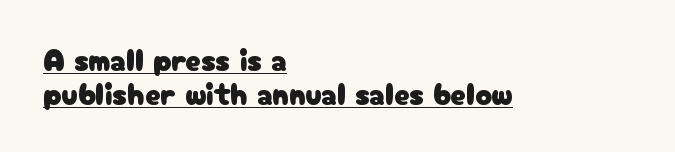
The image shows 31 px sans-serif type, upright; set left-aligned, tight line spacing (1.09x), normal letter spacing, underlined; low stroke contrast and a medium x-height.
